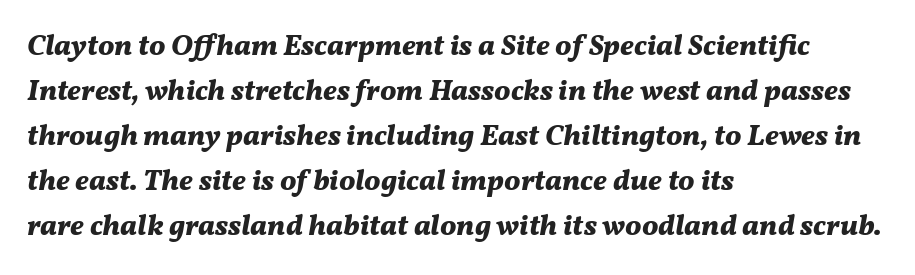
Type without underlining. Varying glyph widths throughout — classic text-font behaviour. This sample keeps an unexceptional amount of space between lines. The rendering applies a slant to the glyphs. Standard letterfit; no display-style spreading of the glyphs.
